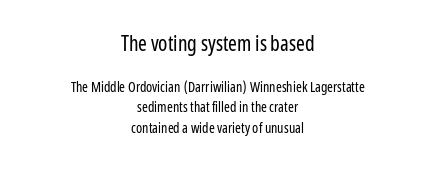
Q: Is the text bold? A: No.
Q: Is the text italic (slanted)? A: No, it is upright.
Q: Is the text underlined? A: No.
Q: How is the paragraph aligned? A: Centered.
Q: Is the spacing between letters normal or unusually wide? A: Normal.
Q: Is the spacing between lines tight, normal or loose? A: Normal.
Q: Which block of text is set in a larger size, the first (top) or the second (bottom)? A: The first (top) one.
